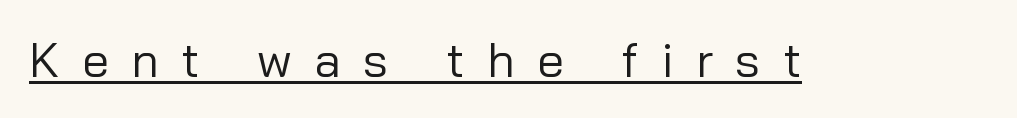
The image shows 48 px regular-weight sans-serif type, upright; set unusually wide letter spacing (+0.47 em), underlined; low stroke contrast and a medium x-height.
